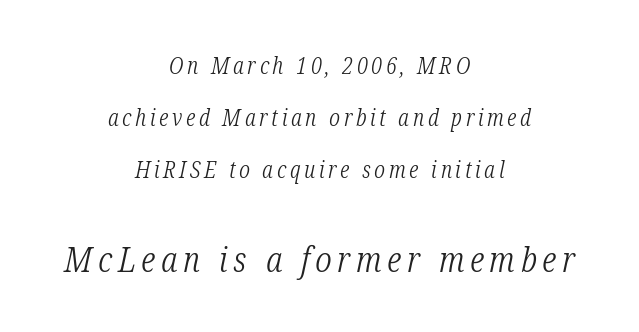
Note the varied advance widths — an 'i' is clearly narrower than an 'm'. Every row of glyphs is offset so its center matches the block's center. Larger block? The one below; the one above is distinctly smaller. Posture: slanted. Regarding leading, the lines here are spaced well apart.
